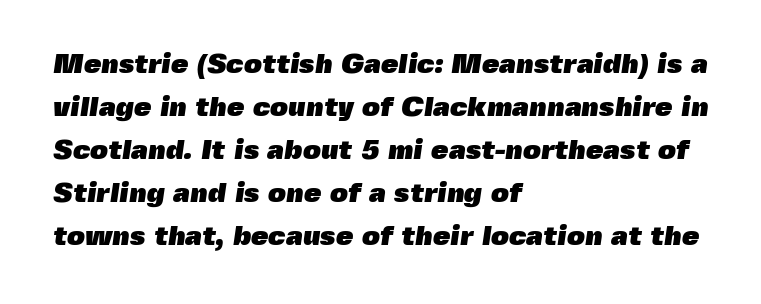
Q: Is the text bold? A: Yes.
Q: Is the typeface a serif or a sans-serif typeface? A: Sans-serif.
Q: Is the text underlined? A: No.
Q: How is the paragraph aligned? A: Left-aligned.
Q: Is the spacing between letters normal or unusually wide? A: Normal.
Q: Is the spacing between lines tight, normal or loose? A: Normal.
Q: Width (condensed, normal, or wide)? A: Normal.
Q: x-height? A: Medium.
Q: Monospaced? A: No.
